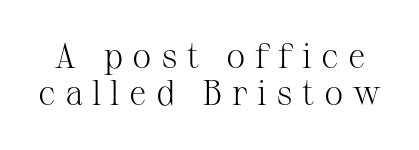
Character widths vary here, with narrow letters taking less room than wide ones. No italicization has been applied; the sample stays upright. A quiet, ordinary-to-light weight characterises the typeface. A serif font was chosen for this passage. Whoever set this chose condensed vertical rhythm over breathing room. Honestly, there is no underline to notice here at all.
